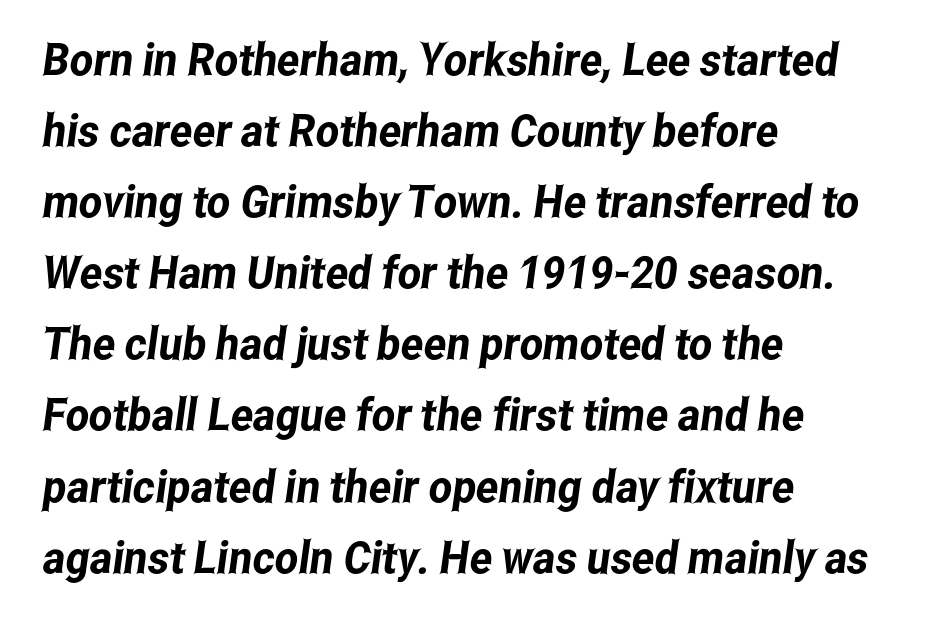
Q: Is the typeface a serif or a sans-serif typeface? A: Sans-serif.
Q: Is the text underlined? A: No.
Q: How is the paragraph aligned? A: Left-aligned.
Q: Is the spacing between letters normal or unusually wide? A: Normal.
Q: Is the spacing between lines tight, normal or loose? A: Normal.
Q: Width (condensed, normal, or wide)? A: Condensed.
Q: Stroke contrast? A: Low.
Q: x-height? A: Medium.
Q: Monospaced? A: No.
